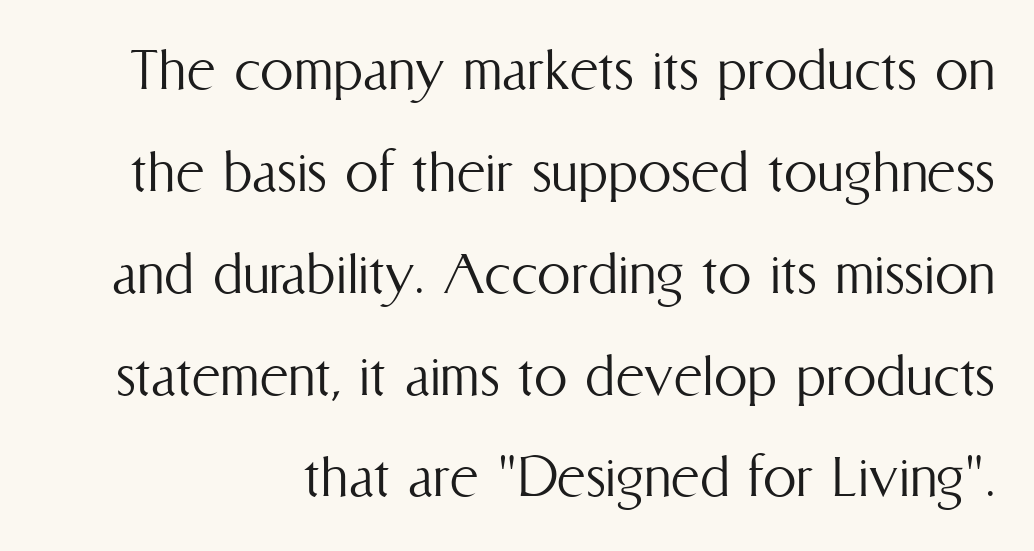
The image shows 67 px light, condensed type, upright; set normal line spacing (1.52x), normal letter spacing, not underlined; medium stroke contrast and a medium x-height.
